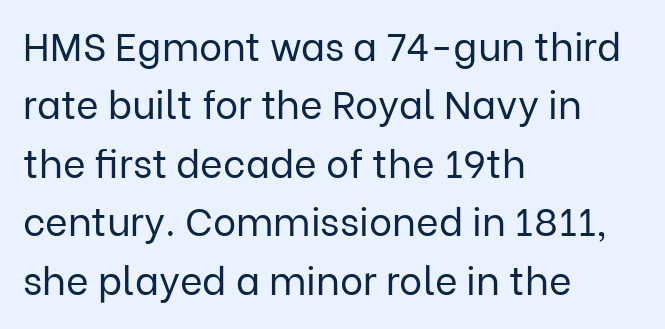
The image shows 39 px regular-weight sans-serif type, upright; set left-aligned, normal line spacing (1.5x), normal letter spacing, not underlined; low stroke contrast and a medium x-height.
